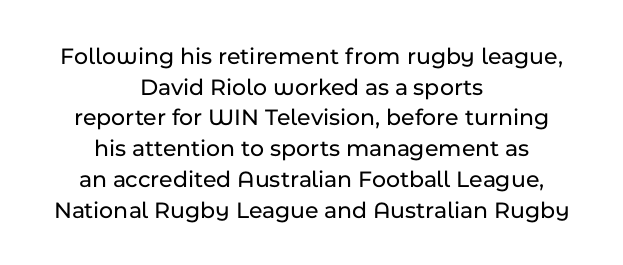
{"italic": "no", "underline": "no", "align": "center", "line_spacing": "normal", "line_spacing_ratio": 1.28, "letter_spacing": "normal", "letter_spacing_em": 0.0, "glyph_px": 24}
